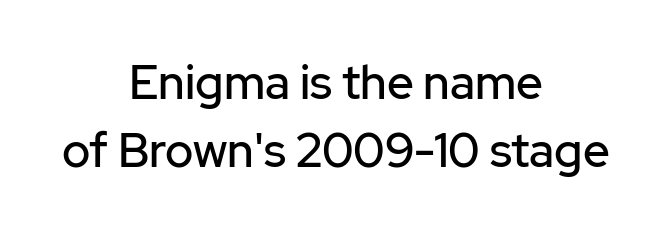
{"serif": "no", "italic": "no", "width": "normal", "stroke_contrast": "low", "x_height": "medium", "monospaced": "no", "underline": "no", "align": "center", "line_spacing": "normal", "line_spacing_ratio": 1.45, "letter_spacing": "normal", "letter_spacing_em": 0.0, "glyph_px": 47}
